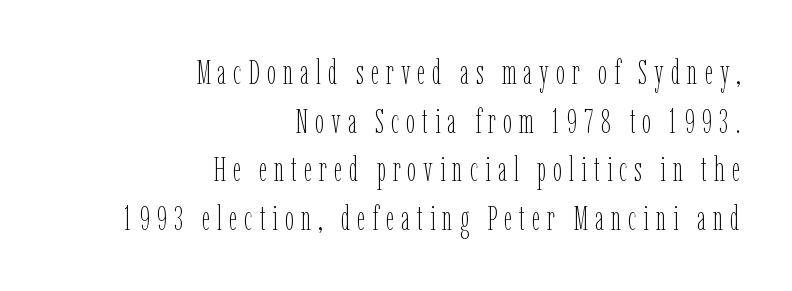
{"italic": "no", "bold": "no", "weight": "thin", "width": "condensed", "stroke_contrast": "low", "x_height": "medium", "monospaced": "no", "underline": "no", "align": "right", "line_spacing": "normal", "line_spacing_ratio": 1.47, "letter_spacing": "wide", "letter_spacing_em": 0.21, "glyph_px": 33}
